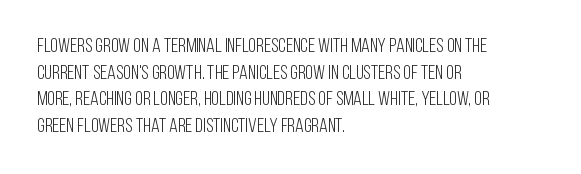
{"italic": "no", "bold": "no", "underline": "no", "align": "left", "line_spacing": "normal", "line_spacing_ratio": 1.33, "letter_spacing": "normal", "letter_spacing_em": 0.0, "glyph_px": 20}
